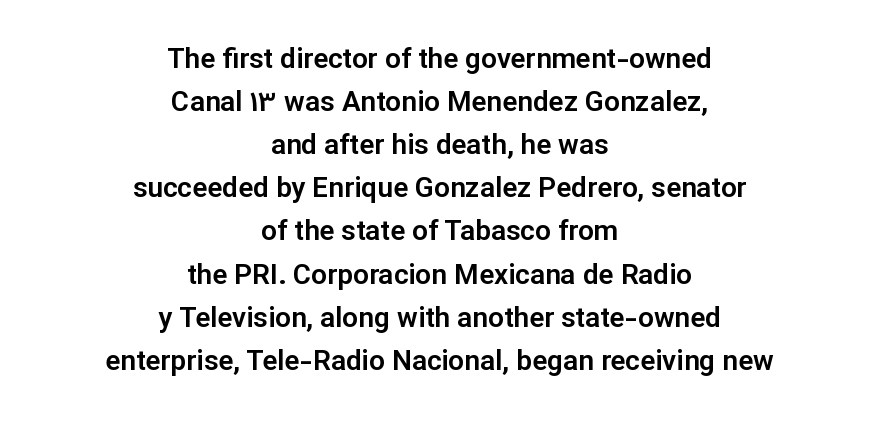
The image shows 28 px sans-serif type, upright; set centered, normal line spacing (1.54x), normal letter spacing, not underlined; low stroke contrast and a medium x-height.
